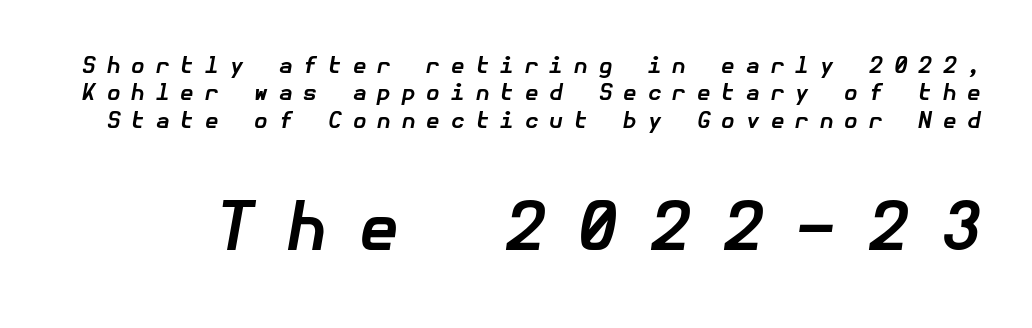
Q: Is the text bold? A: Yes.
Q: Is the text italic (slanted)? A: Yes, it leans right by about 10 degrees.
Q: Is the text underlined? A: No.
Q: Is the spacing between letters normal or unusually wide? A: Unusually wide.
Q: Which block of text is set in a larger size, the first (top) or the second (bottom)? A: The second (bottom) one.
Q: Width (condensed, normal, or wide)? A: Normal.
Q: Stroke contrast? A: Low.
Q: x-height? A: Medium.
